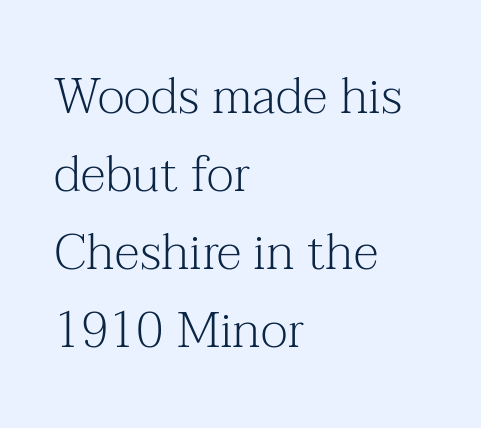
Q: Is the text bold? A: No.
Q: Is the text italic (slanted)? A: No, it is upright.
Q: Is the typeface a serif or a sans-serif typeface? A: Serif.
Q: Is the text underlined? A: No.
Q: How is the paragraph aligned? A: Left-aligned.
Q: Is the spacing between letters normal or unusually wide? A: Normal.
Q: Is the spacing between lines tight, normal or loose? A: Normal.
Q: Width (condensed, normal, or wide)? A: Normal.
Q: Stroke contrast? A: Medium.
Q: x-height? A: Medium.
Q: Monospaced? A: No.
